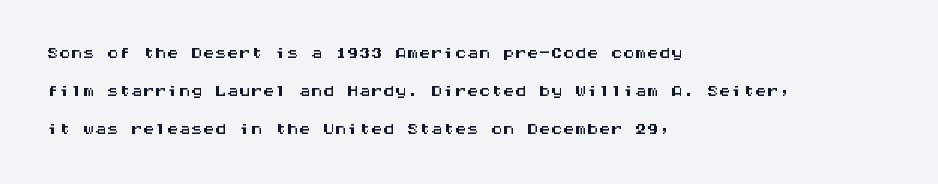
{"italic": "no", "underline": "no", "align": "left", "line_spacing": "normal", "line_spacing_ratio": 1.59, "letter_spacing": "normal", "letter_spacing_em": 0.0, "glyph_px": 24}
